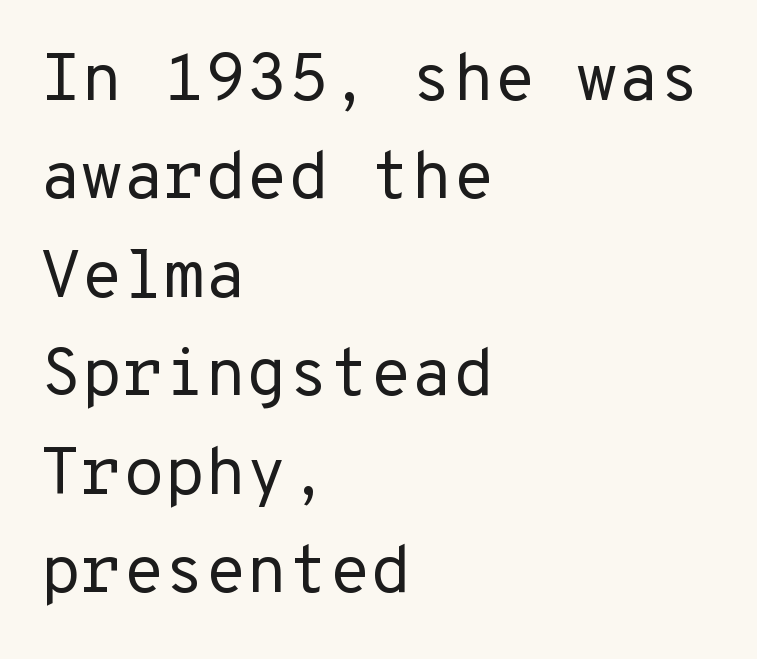
Q: Is the text bold? A: No.
Q: Is the text italic (slanted)? A: No, it is upright.
Q: Is the typeface a serif or a sans-serif typeface? A: Sans-serif.
Q: Is the text underlined? A: No.
Q: How is the paragraph aligned? A: Left-aligned.
Q: Is the spacing between letters normal or unusually wide? A: Normal.
Q: Is the spacing between lines tight, normal or loose? A: Normal.
Q: Width (condensed, normal, or wide)? A: Normal.
Q: Stroke contrast? A: Low.
Q: x-height? A: Medium.
Q: Monospaced? A: Yes.
